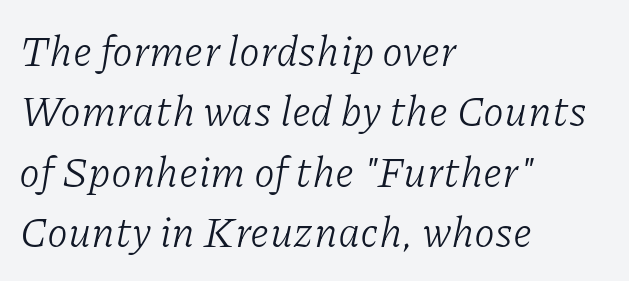
The letters advance in unequal steps, a hallmark of proportional type. Baseline-to-baseline distance is the conventional proportion of letter height. How are the letters spaced? Ordinarily, with no added tracking. Is the type slanted? Yes — the strokes lean at a clear angle. Summary of weight: not heavy and not bold. Yep, those are serifs on the letters.
